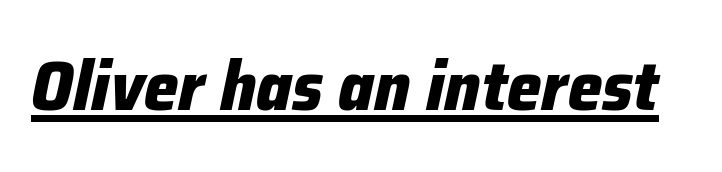
The image shows 69 px heavy type, italic (leaning right); set normal letter spacing, underlined; low stroke contrast and a medium x-height.
